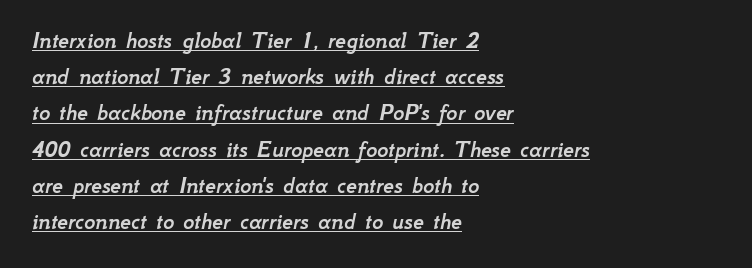
Q: Is the text italic (slanted)? A: Yes, it leans right by about 12 degrees.
Q: Is the text underlined? A: Yes.
Q: How is the paragraph aligned? A: Left-aligned.
Q: Is the spacing between letters normal or unusually wide? A: Normal.
Q: Is the spacing between lines tight, normal or loose? A: Normal.
